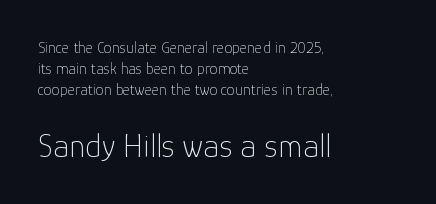
{"serif": "no", "italic": "no", "bold": "no", "weight": "thin", "width": "normal", "stroke_contrast": "low", "x_height": "medium", "monospaced": "no", "underline": "no", "align": "left", "line_spacing": "normal", "line_spacing_ratio": 1.31, "letter_spacing": "normal", "letter_spacing_em": 0.0, "larger_block": "second", "size_ratio": 2.06, "glyph_px": 33}
